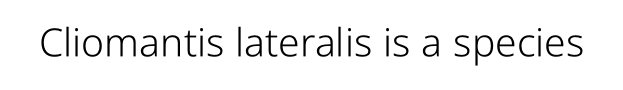
In terms of posture, this sample is upright. The tracking reads as untouched default to a designer's eye. This rendering features lettering with no underline. The passage shown is typed in a proportional face where columns would drift. This is not heavy type; no bold has been used.
